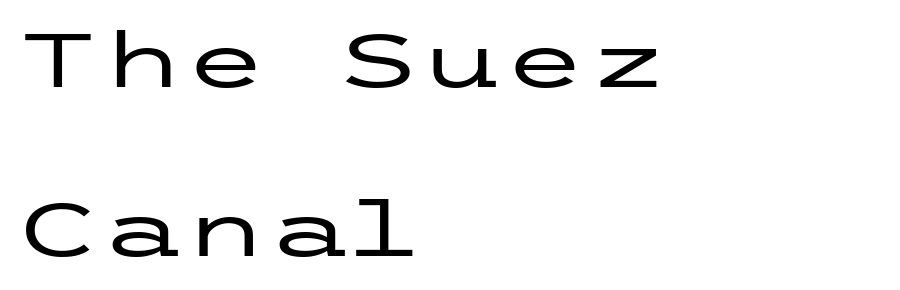
Teacher's note: observe the even left margin — that is flush-left alignment. The glyphs in this specimen are sans serif. Standard letterfit; no display-style spreading of the glyphs. A typesetter would mark this as roman, not italic. Horizontal bands of white between lines are thick stripes.
